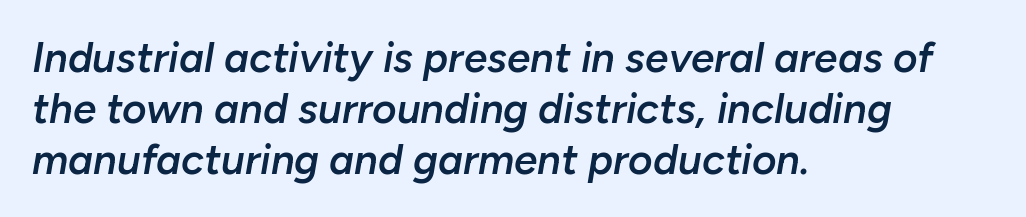
{"italic": "yes", "lean": "right", "slant_degrees": 10, "bold": "semi", "weight": "semibold", "width": "normal", "stroke_contrast": "low", "x_height": "medium", "monospaced": "no", "underline": "no", "align": "left", "line_spacing_ratio": 1.21, "letter_spacing": "normal", "letter_spacing_em": 0.0, "glyph_px": 42}
